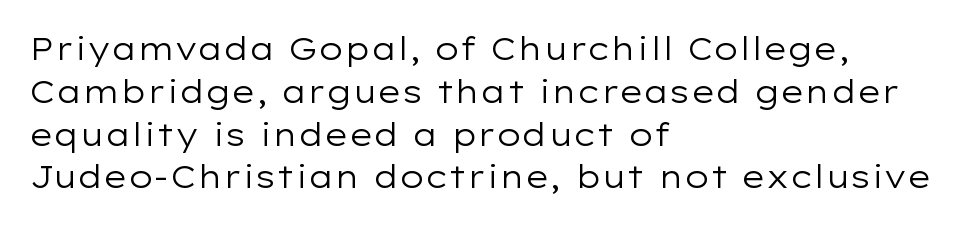
The image shows 31 px regular-weight, wide sans-serif type, upright; set left-aligned, normal line spacing (1.38x), normal letter spacing, not underlined; low stroke contrast and a medium x-height.
